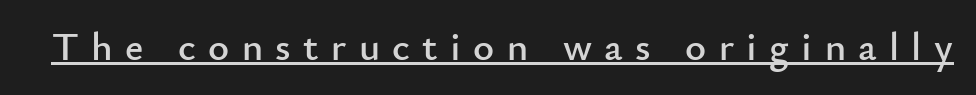
This sample uses expanded letter spacing, leaving extra air between glyphs. Rendered with straight, roman letterforms. Here the designer chose a conventional face with non-uniform glyph widths. The passage shown is underscored from start to finish.
